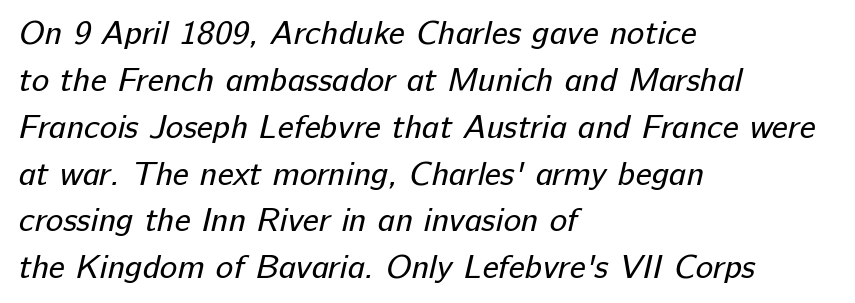
The image shows 33 px regular-weight sans-serif type; set left-aligned, normal line spacing (1.42x), normal letter spacing, not underlined; low stroke contrast and a medium x-height.
